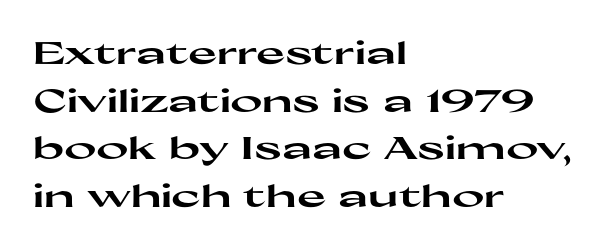
The glyphs are unaccompanied by any horizontal stroke below them. What's the leading like? Ordinary, nothing unusual. Stroke terminals: plain, sans-serif. The rendering uses natural spacing where letterforms have individual widths. The lines are quadded left.
